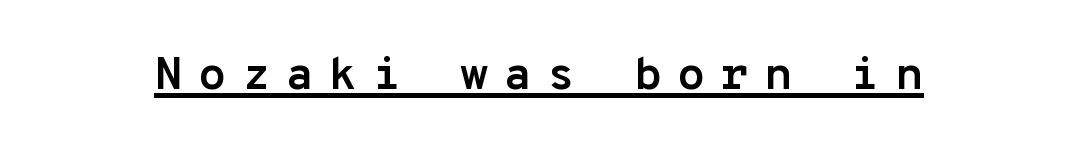
Q: Is the text bold? A: Yes.
Q: Is the text italic (slanted)? A: No, it is upright.
Q: Is the typeface a serif or a sans-serif typeface? A: Sans-serif.
Q: Is the text underlined? A: Yes.
Q: Is the spacing between letters normal or unusually wide? A: Unusually wide.
Q: Width (condensed, normal, or wide)? A: Normal.
Q: Stroke contrast? A: Low.
Q: x-height? A: Medium.
Q: Monospaced? A: Yes.
